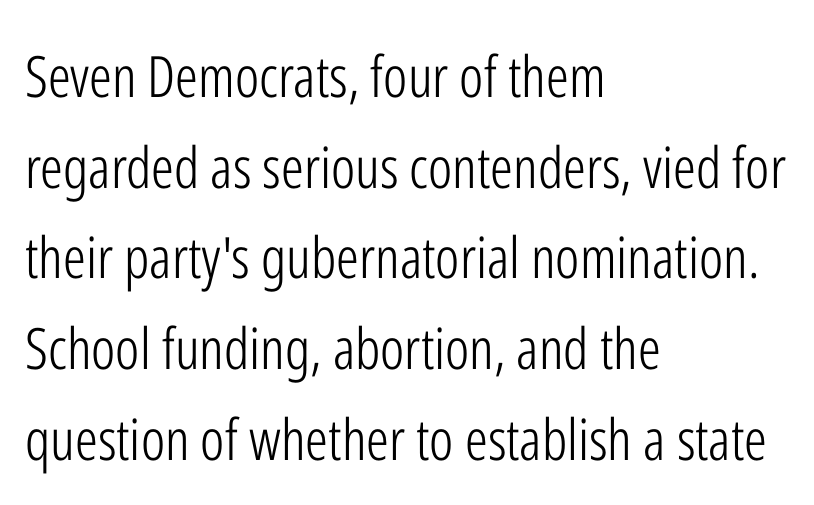
Default kerning and tracking; the words read as compact shapes. Where is the straight margin? On the left. This sample uses an upright cut, with every glyph sitting square on the baseline. The passage shown is typed in a proportional face where columns would drift.
